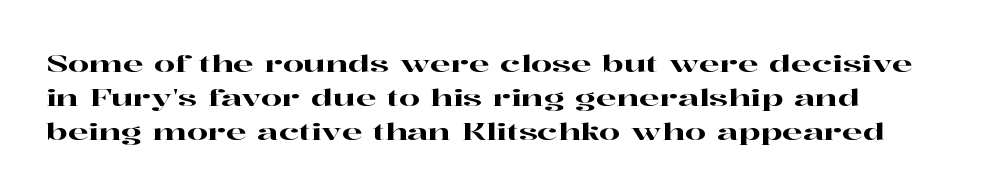
The image shows 24 px text type, upright; set normal line spacing (1.42x), normal letter spacing, not underlined.
